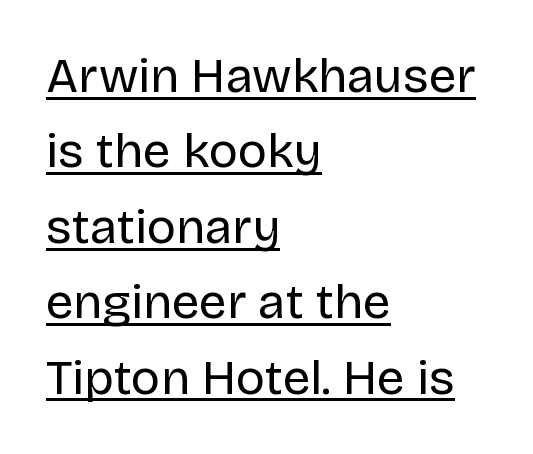
The image shows 49 px regular-weight sans-serif type, upright; set left-aligned, normal line spacing (1.54x), normal letter spacing, underlined; low stroke contrast and a large x-height.
